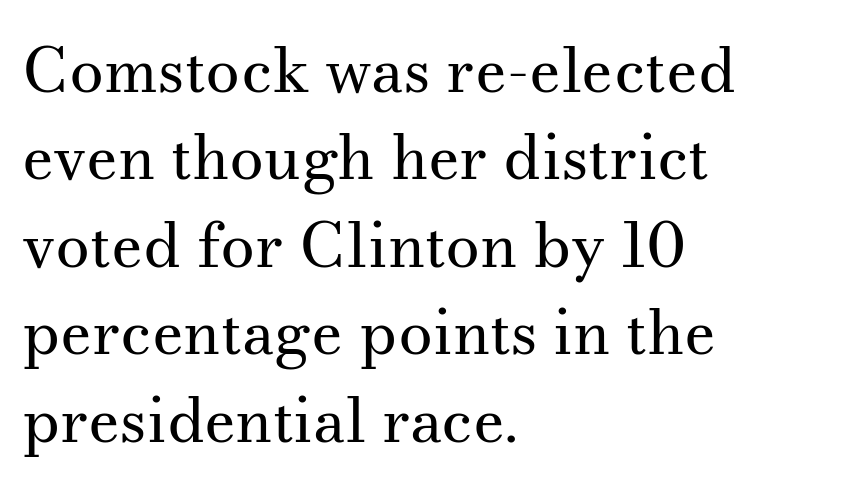
The image shows 62 px regular-weight serif type, upright; set left-aligned, normal line spacing (1.41x), normal letter spacing, not underlined; medium stroke contrast and a small x-height.
